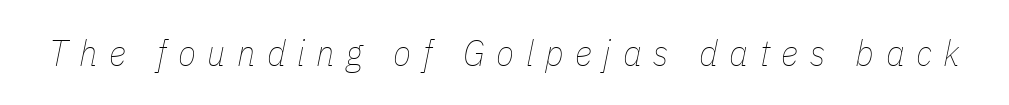
{"italic": "yes", "lean": "right", "slant_degrees": 11, "bold": "no", "weight": "thin", "width": "condensed", "stroke_contrast": "low", "x_height": "medium", "monospaced": "no", "underline": "no", "letter_spacing": "wide", "letter_spacing_em": 0.31, "glyph_px": 37}
